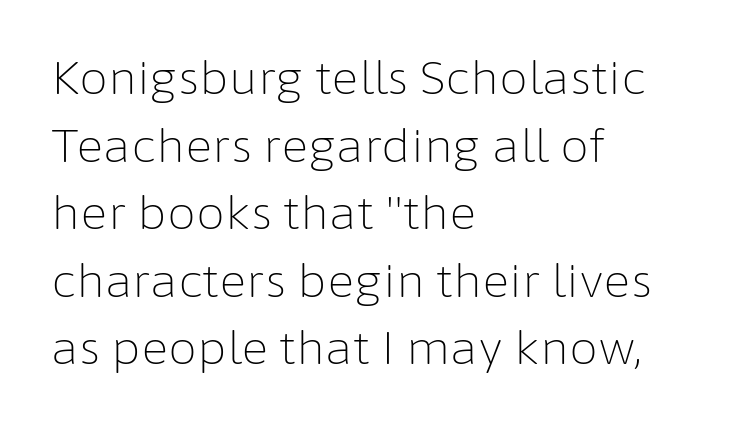
Q: Is the text bold? A: No.
Q: Is the text italic (slanted)? A: No, it is upright.
Q: Is the typeface a serif or a sans-serif typeface? A: Sans-serif.
Q: Is the text underlined? A: No.
Q: How is the paragraph aligned? A: Left-aligned.
Q: Is the spacing between letters normal or unusually wide? A: Normal.
Q: Is the spacing between lines tight, normal or loose? A: Normal.
Q: Width (condensed, normal, or wide)? A: Normal.
Q: Stroke contrast? A: Low.
Q: x-height? A: Medium.
Q: Monospaced? A: No.
